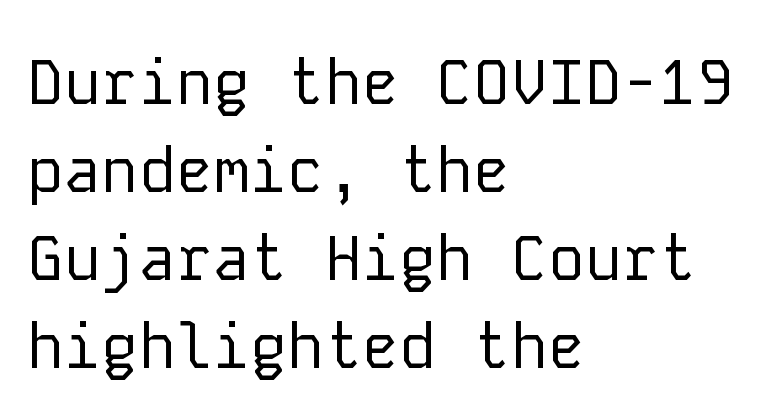
A bare baseline throughout the passage. The specimen reads as upright at a glance. Weight: not bold — regular or lighter. Line beginnings align vertically; line endings do not. The passage shown stacks its lines at a standard gap. Are there feet on the stems? There aren't — it's a sans.
